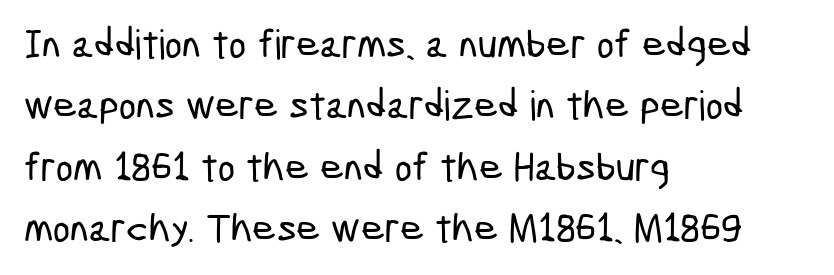
Q: Is the typeface a serif or a sans-serif typeface? A: Sans-serif.
Q: Is the text underlined? A: No.
Q: How is the paragraph aligned? A: Left-aligned.
Q: Is the spacing between letters normal or unusually wide? A: Normal.
Q: Is the spacing between lines tight, normal or loose? A: Normal.
Q: Width (condensed, normal, or wide)? A: Condensed.
Q: Stroke contrast? A: Low.
Q: x-height? A: Medium.
Q: Monospaced? A: No.
